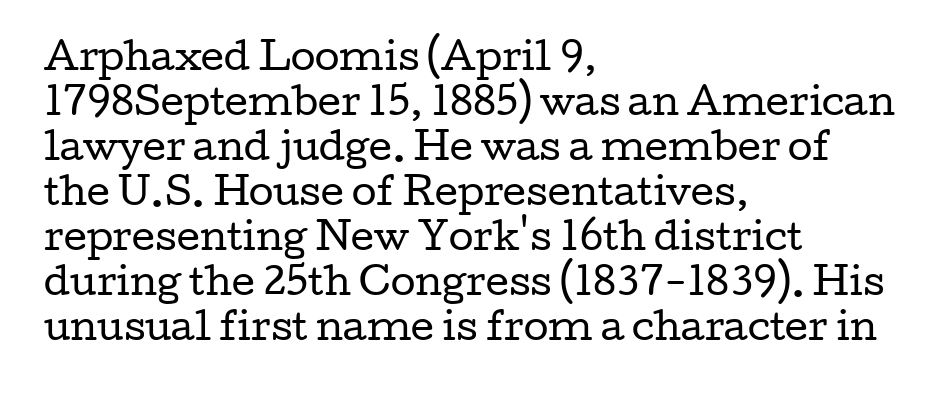
Q: Is the text bold? A: No.
Q: Is the text italic (slanted)? A: No, it is upright.
Q: Is the typeface a serif or a sans-serif typeface? A: Serif.
Q: Is the text underlined? A: No.
Q: How is the paragraph aligned? A: Left-aligned.
Q: Is the spacing between letters normal or unusually wide? A: Normal.
Q: Is the spacing between lines tight, normal or loose? A: Normal.
Q: Width (condensed, normal, or wide)? A: Wide.
Q: Stroke contrast? A: Low.
Q: x-height? A: Medium.
Q: Monospaced? A: No.
